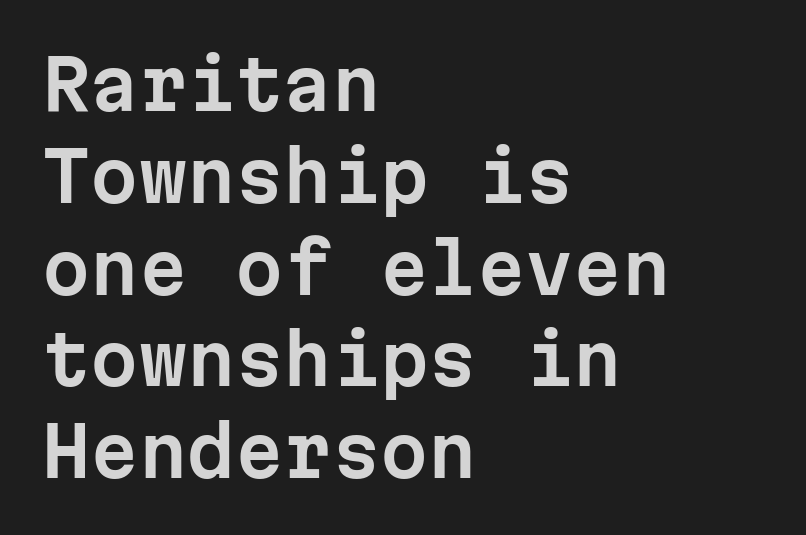
The image shows 69 px sans-serif type, upright, monospaced; set left-aligned, normal line spacing (1.33x), normal letter spacing, not underlined; low stroke contrast and a medium x-height.
